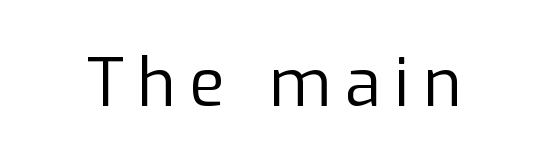
Q: Is the text bold? A: No.
Q: Is the text italic (slanted)? A: No, it is upright.
Q: Is the typeface a serif or a sans-serif typeface? A: Sans-serif.
Q: Is the text underlined? A: No.
Q: Is the spacing between letters normal or unusually wide? A: Unusually wide.
Q: Width (condensed, normal, or wide)? A: Normal.
Q: Stroke contrast? A: Low.
Q: x-height? A: Medium.
Q: Monospaced? A: No.
